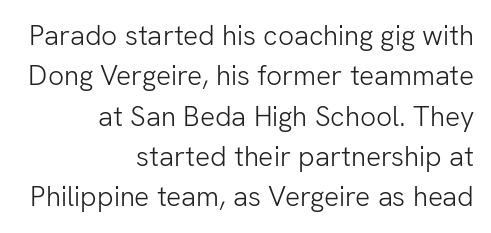
Q: Is the text bold? A: No.
Q: Is the text italic (slanted)? A: No, it is upright.
Q: Is the typeface a serif or a sans-serif typeface? A: Sans-serif.
Q: Is the text underlined? A: No.
Q: How is the paragraph aligned? A: Right-aligned.
Q: Is the spacing between letters normal or unusually wide? A: Normal.
Q: Is the spacing between lines tight, normal or loose? A: Normal.
Q: Width (condensed, normal, or wide)? A: Normal.
Q: Stroke contrast? A: Low.
Q: x-height? A: Medium.
Q: Monospaced? A: No.
